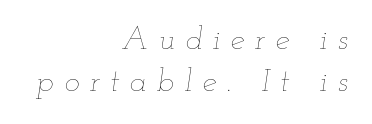
{"italic": "yes", "lean": "right", "slant_degrees": 12, "bold": "no", "weight": "thin", "width": "wide", "stroke_contrast": "low", "x_height": "small", "monospaced": "no", "underline": "no", "align": "right", "line_spacing": "normal", "line_spacing_ratio": 1.31, "letter_spacing": "wide", "letter_spacing_em": 0.32, "glyph_px": 32}
